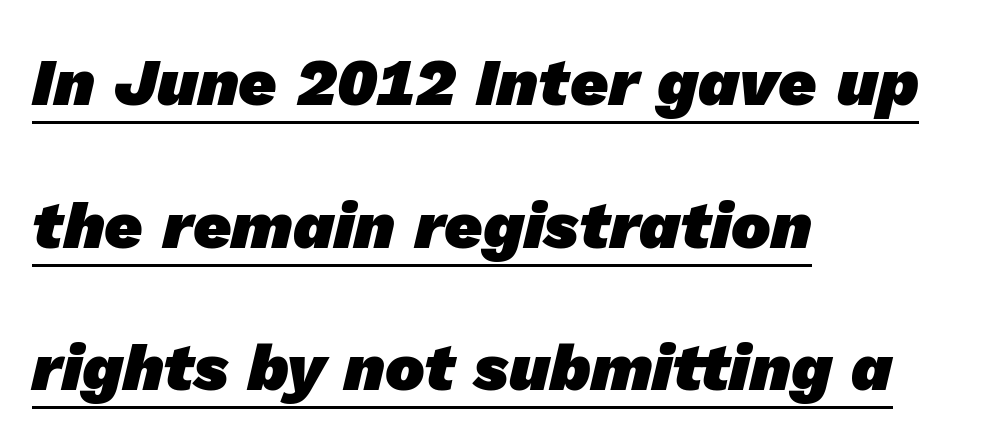
{"serif": "no", "bold": "yes", "weight": "heavy", "width": "normal", "stroke_contrast": "low", "x_height": "medium", "monospaced": "no", "underline": "yes", "align": "left", "line_spacing": "loose", "line_spacing_ratio": 2.16, "letter_spacing": "normal", "letter_spacing_em": 0.0, "glyph_px": 66}
